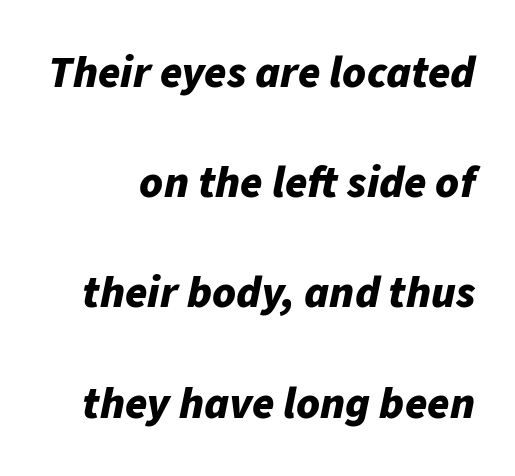
The image shows 45 px bold type, italic (leaning right); set loose line spacing (2.45x), normal letter spacing, not underlined; low stroke contrast and a medium x-height.
